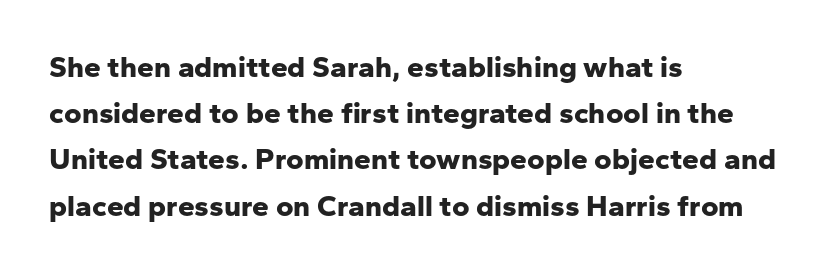
Q: Is the text bold? A: Yes.
Q: Is the text italic (slanted)? A: No, it is upright.
Q: Is the typeface a serif or a sans-serif typeface? A: Sans-serif.
Q: Is the text underlined? A: No.
Q: How is the paragraph aligned? A: Left-aligned.
Q: Is the spacing between letters normal or unusually wide? A: Normal.
Q: Is the spacing between lines tight, normal or loose? A: Normal.
Q: Width (condensed, normal, or wide)? A: Normal.
Q: Stroke contrast? A: Low.
Q: x-height? A: Medium.
Q: Monospaced? A: No.
